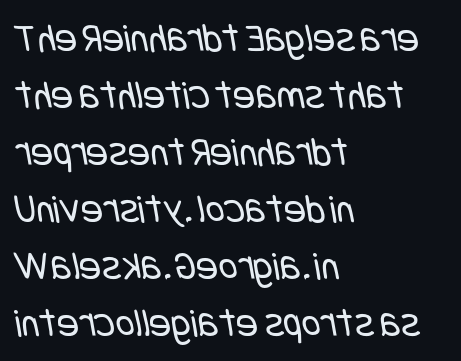
Q: Is the text bold? A: No.
Q: Is the typeface a serif or a sans-serif typeface? A: Sans-serif.
Q: Is the text underlined? A: No.
Q: How is the paragraph aligned? A: Left-aligned.
Q: Is the spacing between letters normal or unusually wide? A: Normal.
Q: Is the spacing between lines tight, normal or loose? A: Normal.
Q: Width (condensed, normal, or wide)? A: Condensed.
Q: Stroke contrast? A: Low.
Q: x-height? A: Large.
